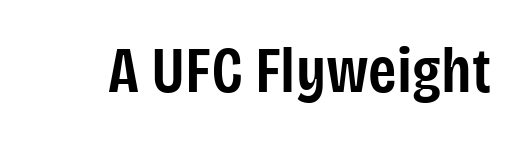
{"serif": "no", "italic": "no", "bold": "semi", "weight": "semibold", "width": "condensed", "stroke_contrast": "low", "x_height": "large", "monospaced": "no", "underline": "no", "letter_spacing": "normal", "letter_spacing_em": 0.0, "glyph_px": 65}
